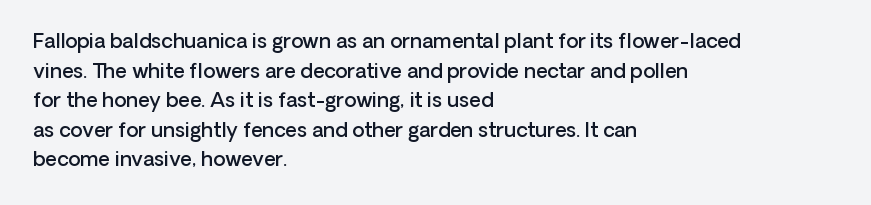
Descender tails drop into unmarked territory. Students, note that the glyphs here touch the page at normal intervals. Whoever set this chose a conventional vertical rhythm. These lines were composed using upright roman letters.
